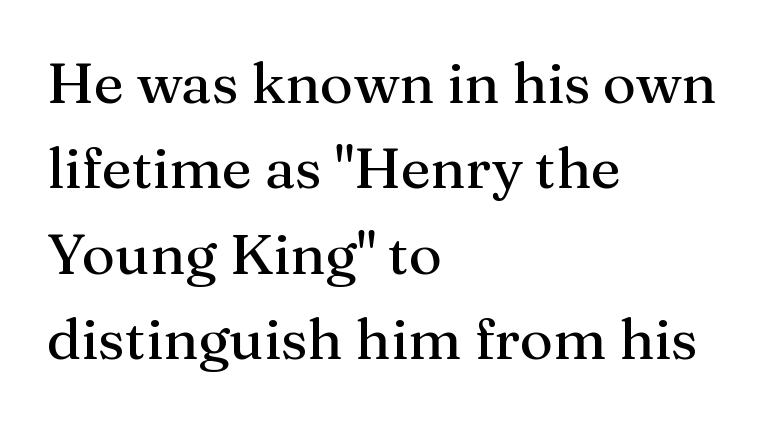
Q: Is the text italic (slanted)? A: No, it is upright.
Q: Is the typeface a serif or a sans-serif typeface? A: Serif.
Q: Is the text underlined? A: No.
Q: How is the paragraph aligned? A: Left-aligned.
Q: Is the spacing between letters normal or unusually wide? A: Normal.
Q: Is the spacing between lines tight, normal or loose? A: Normal.
Q: Width (condensed, normal, or wide)? A: Normal.
Q: Stroke contrast? A: Medium.
Q: x-height? A: Medium.
Q: Monospaced? A: No.
